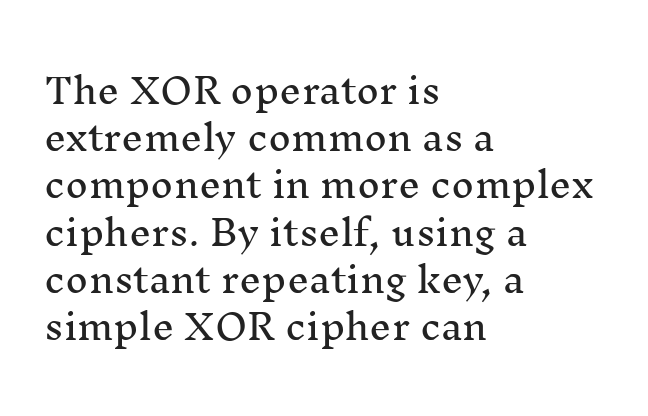
The image shows 35 px serif type, upright; set left-aligned, normal line spacing (1.35x), normal letter spacing, not underlined; medium stroke contrast and a medium x-height.
